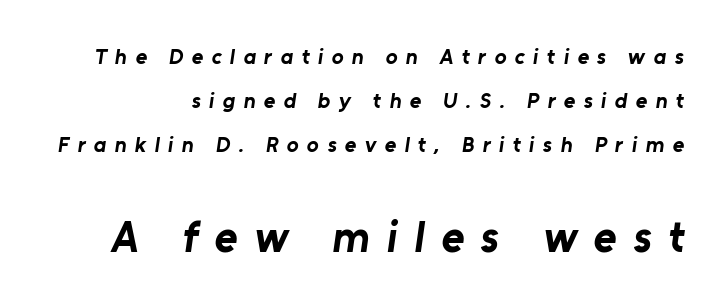
{"serif": "no", "bold": "yes", "weight": "bold", "width": "normal", "stroke_contrast": "low", "x_height": "medium", "monospaced": "no", "underline": "no", "line_spacing": "loose", "line_spacing_ratio": 2.0, "letter_spacing": "wide", "letter_spacing_em": 0.38, "larger_block": "second", "size_ratio": 2.0, "glyph_px": 44}
